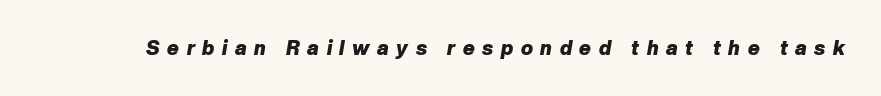
Q: Is the text bold? A: Yes.
Q: Is the text italic (slanted)? A: Yes, it leans right by about 10 degrees.
Q: Is the text underlined? A: No.
Q: Is the spacing between letters normal or unusually wide? A: Unusually wide.
